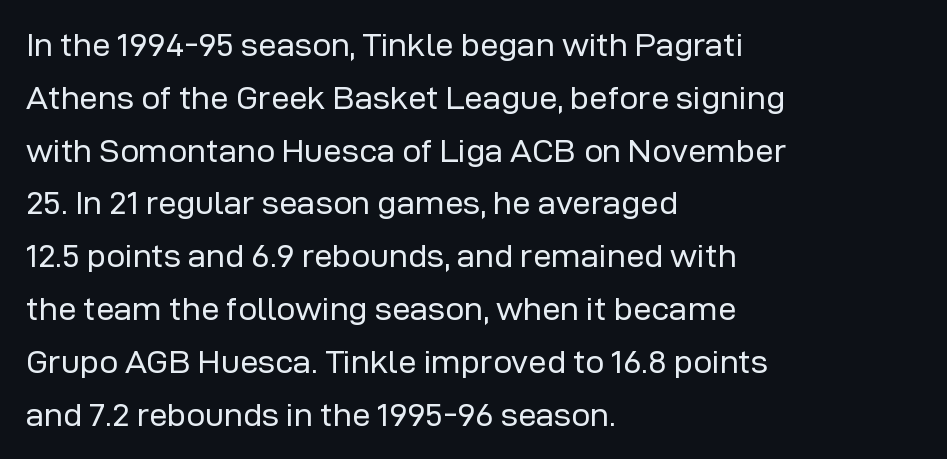
Q: Is the text bold? A: No.
Q: Is the text italic (slanted)? A: No, it is upright.
Q: Is the typeface a serif or a sans-serif typeface? A: Sans-serif.
Q: Is the text underlined? A: No.
Q: How is the paragraph aligned? A: Left-aligned.
Q: Is the spacing between letters normal or unusually wide? A: Normal.
Q: Is the spacing between lines tight, normal or loose? A: Normal.
Q: Width (condensed, normal, or wide)? A: Normal.
Q: Stroke contrast? A: Low.
Q: x-height? A: Medium.
Q: Monospaced? A: No.
